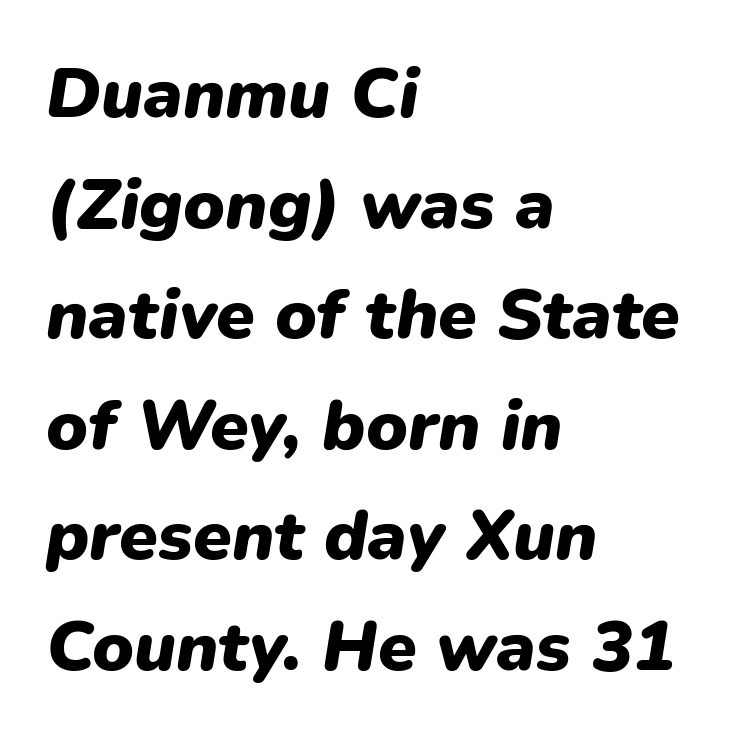
The image shows 70 px heavy type, italic (leaning right); set left-aligned, normal line spacing (1.58x), normal letter spacing, not underlined; low stroke contrast and a medium x-height.
